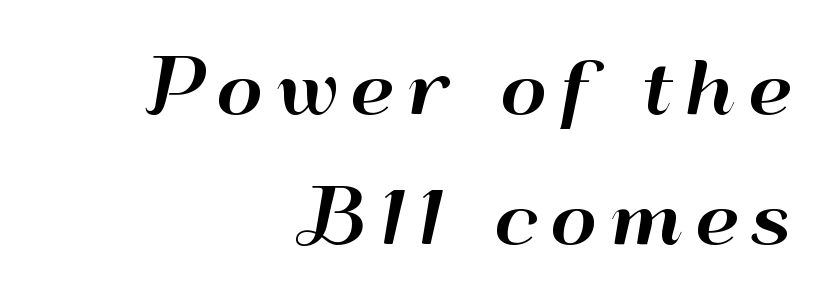
Q: Is the text italic (slanted)? A: Yes.
Q: Is the typeface a serif or a sans-serif typeface? A: Sans-serif.
Q: Is the text underlined? A: No.
Q: How is the paragraph aligned? A: Right-aligned.
Q: Width (condensed, normal, or wide)? A: Wide.
Q: Stroke contrast? A: High.
Q: x-height? A: Small.
Q: Monospaced? A: No.
